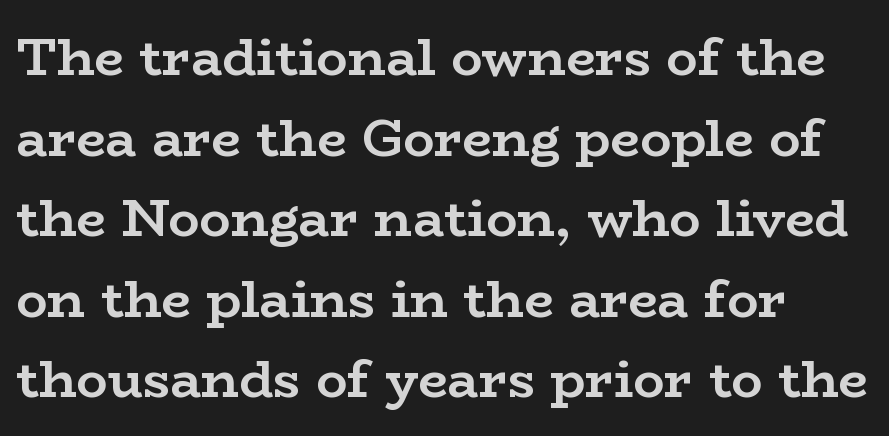
Q: Is the text bold? A: Yes.
Q: Is the text italic (slanted)? A: No, it is upright.
Q: Is the typeface a serif or a sans-serif typeface? A: Serif.
Q: Is the text underlined? A: No.
Q: How is the paragraph aligned? A: Left-aligned.
Q: Is the spacing between letters normal or unusually wide? A: Normal.
Q: Is the spacing between lines tight, normal or loose? A: Normal.
Q: Width (condensed, normal, or wide)? A: Wide.
Q: Stroke contrast? A: Low.
Q: x-height? A: Medium.
Q: Monospaced? A: No.
